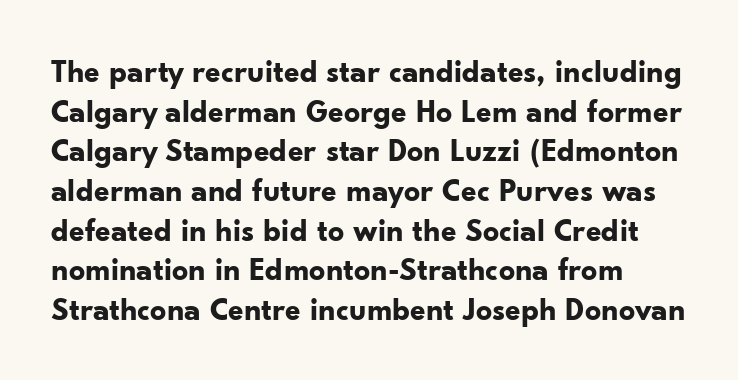
Q: Is the text bold? A: Yes.
Q: Is the text italic (slanted)? A: No, it is upright.
Q: Is the typeface a serif or a sans-serif typeface? A: Sans-serif.
Q: Is the text underlined? A: No.
Q: How is the paragraph aligned? A: Left-aligned.
Q: Is the spacing between letters normal or unusually wide? A: Normal.
Q: Width (condensed, normal, or wide)? A: Normal.
Q: Stroke contrast? A: Low.
Q: x-height? A: Small.
Q: Monospaced? A: No.
